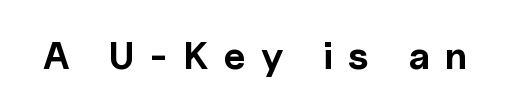
The face used here is rendered with a markedly widened letterfit. A typesetter would call this proportional, since set widths differ per character. Classification — sans serif. These lines carry a lot of weight — the face is fully bold.
